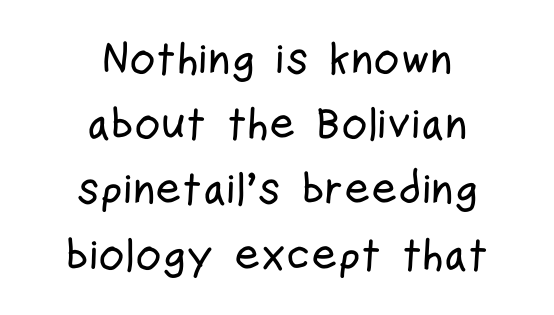
{"serif": "no", "italic": "no", "width": "condensed", "stroke_contrast": "low", "x_height": "medium", "monospaced": "no", "underline": "no", "align": "center", "line_spacing": "normal", "line_spacing_ratio": 1.45, "letter_spacing": "normal", "letter_spacing_em": 0.0, "glyph_px": 45}
